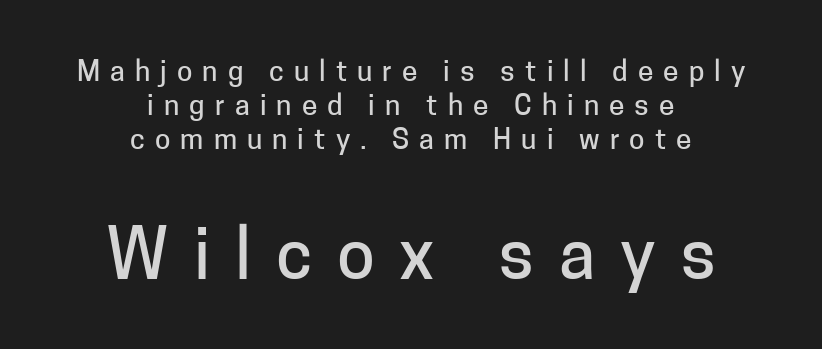
Upright lettering throughout. Honestly, the letter spacing is so wide it's the main thing you notice. Examine the stroke ends and you'll find no serifs. In CSS terms this would be text-align: center. Between these two stacked blocks, the lower one wins on size. Nobody drew a line under any word here.
